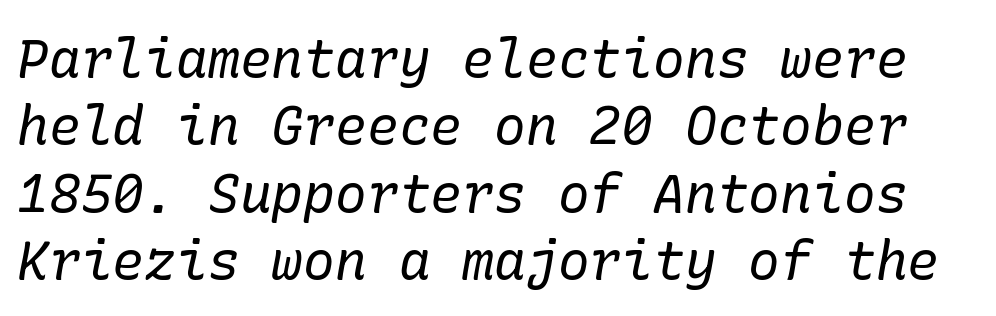
The leading is moderate, giving the passage an even texture. Is the type heavy? It reads as light-to-regular instead. Each word holds together tightly as a unit, with standard inter-letter gaps.
